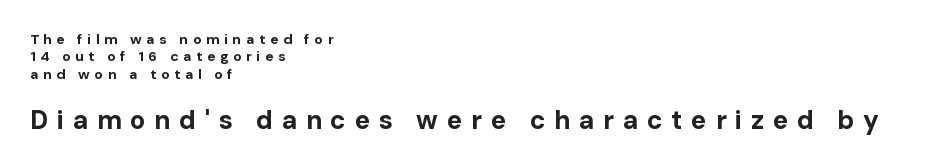
The image shows 26 px bold type, upright; set left-aligned, line spacing 1.24x, unusually wide letter spacing (+0.33 em), not underlined; the second (bottom) block is 1.86x larger.
